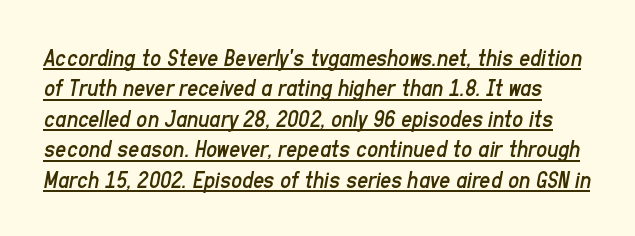
Notice how descenders clear the ascenders below comfortably — that's standard leading. Designer's note — italics engaged. Honestly, the underline is the first thing you notice here. Tracking here is standard; glyphs follow each other at the usual distance. The strokes are not fattened; the text isn't bold.
